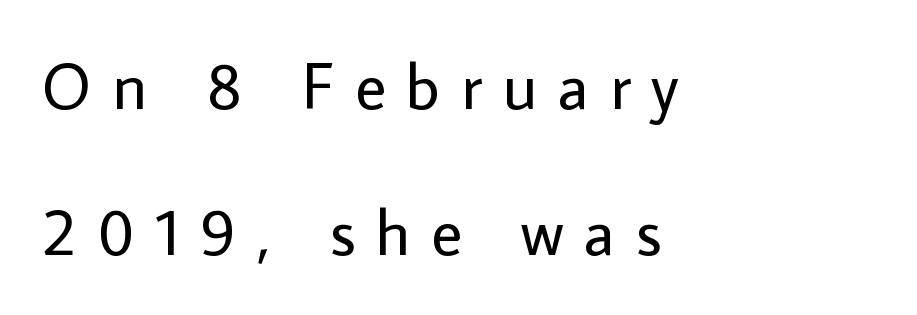
Typeset ragged right — the left edge is the straight one. The passage shown is not underscored anywhere. What's the leading like? Stretched, with rows far apart. The axis of the letterforms is exactly vertical. No extra ink here — the face is not bold.
